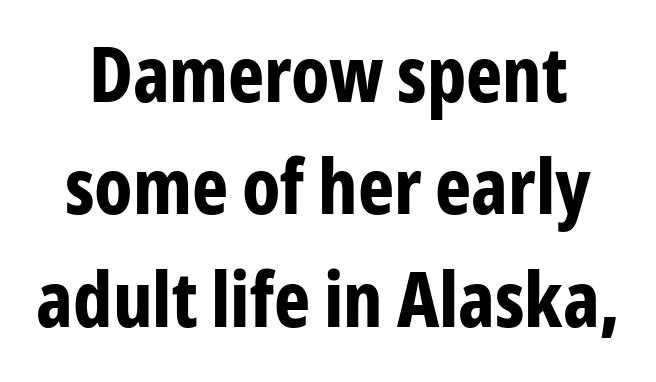
Is this a fixed-width face? No — the glyphs have proportional, varying widths. Look at the bottom of the vertical strokes: they stop flat, with no serifs. Strong, thick strokes mark this as bold type. Between one letter and the next there's only the usual sliver of space. Just letters on the line, the space beneath them empty.
